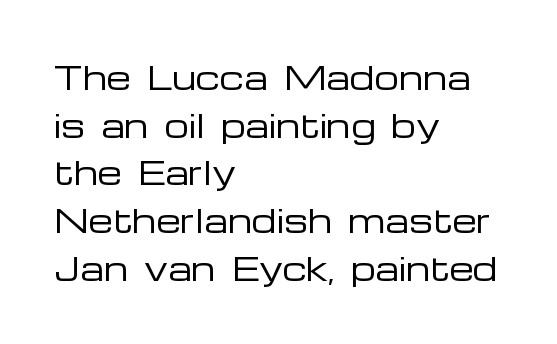
{"serif": "no", "italic": "no", "bold": "no", "weight": "regular", "width": "wide", "stroke_contrast": "low", "x_height": "medium", "monospaced": "no", "underline": "no", "align": "left", "line_spacing": "normal", "line_spacing_ratio": 1.54, "letter_spacing": "normal", "letter_spacing_em": 0.0, "glyph_px": 31}
